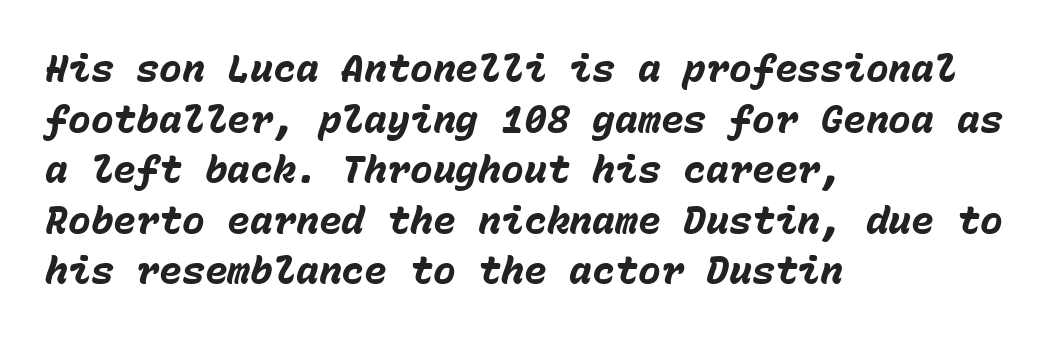
{"italic": "yes", "lean": "right", "slant_degrees": 15, "bold": "yes", "weight": "heavy", "width": "normal", "stroke_contrast": "low", "x_height": "medium", "monospaced": "yes", "underline": "no", "align": "left", "line_spacing": "normal", "line_spacing_ratio": 1.33, "letter_spacing": "normal", "letter_spacing_em": 0.0, "glyph_px": 38}
